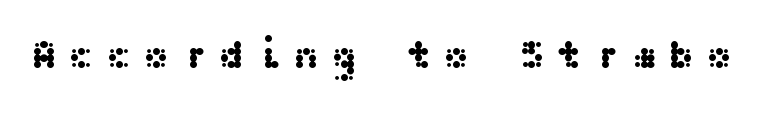
Spacing between characters has been opened up far beyond the box default. Descenders hang freely into open space. Unlike a traditional serif, this face leaves its strokes unadorned. Italic: no, the glyphs are upright roman.
